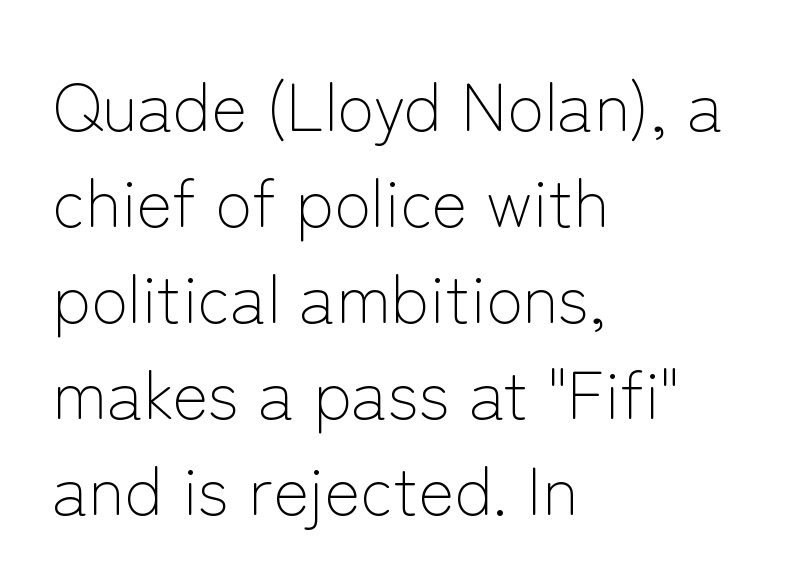
The image shows 68 px light sans-serif type, upright; set left-aligned, normal line spacing (1.41x), normal letter spacing, not underlined; low stroke contrast and a medium x-height.
